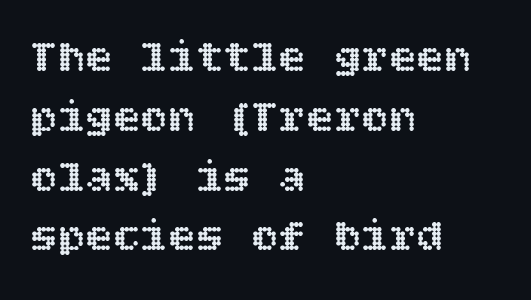
The gap between lines stays unmarked. Reading down the column, the eye jumps a familiar distance to each next line. The horizontal fit of the characters is conventional and even. This sample is left-justified, so line endings fall wherever the words run out.
